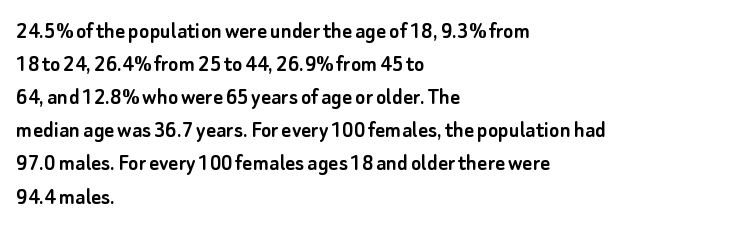
Q: Is the text italic (slanted)? A: No, it is upright.
Q: Is the text underlined? A: No.
Q: How is the paragraph aligned? A: Left-aligned.
Q: Is the spacing between letters normal or unusually wide? A: Normal.
Q: Is the spacing between lines tight, normal or loose? A: Normal.
